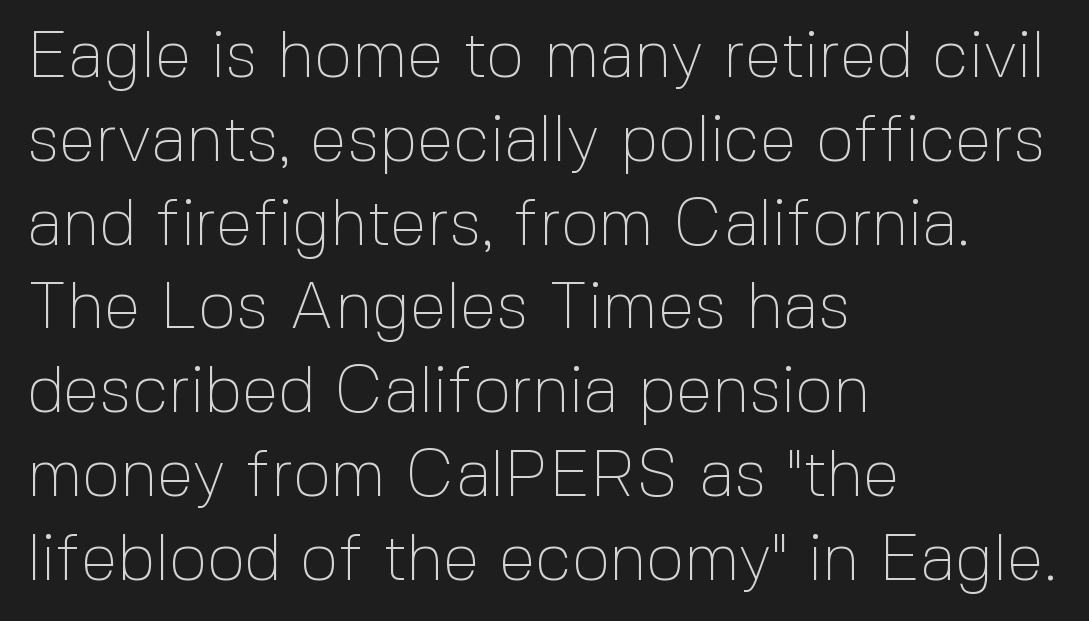
{"serif": "no", "italic": "no", "bold": "no", "weight": "thin", "width": "normal", "x_height": "medium", "monospaced": "no", "underline": "no", "align": "left", "line_spacing": "normal", "line_spacing_ratio": 1.27, "letter_spacing": "normal", "letter_spacing_em": 0.0, "glyph_px": 66}
